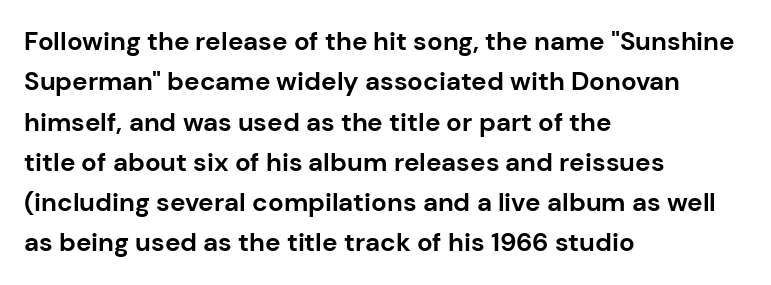
{"italic": "no", "bold": "yes", "underline": "no", "align": "left", "line_spacing": "normal", "line_spacing_ratio": 1.55, "letter_spacing": "normal", "letter_spacing_em": 0.0, "glyph_px": 26}
